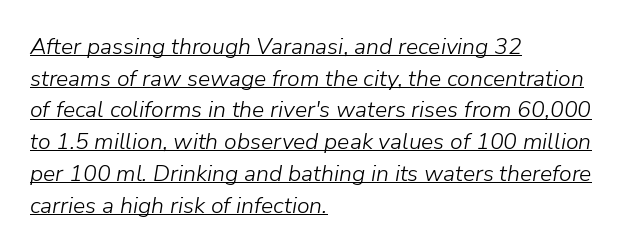
The image shows 23 px text type, italic (leaning right); set left-aligned, normal line spacing (1.38x), normal letter spacing, underlined.
